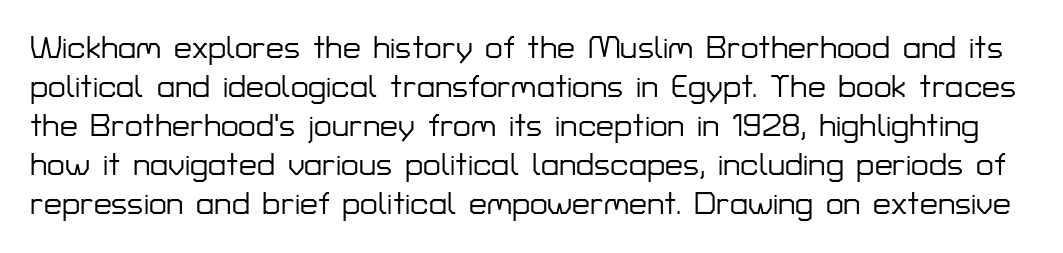
Q: Is the text italic (slanted)? A: No, it is upright.
Q: Is the typeface a serif or a sans-serif typeface? A: Sans-serif.
Q: Is the text underlined? A: No.
Q: Is the spacing between letters normal or unusually wide? A: Normal.
Q: Width (condensed, normal, or wide)? A: Normal.
Q: Stroke contrast? A: Low.
Q: x-height? A: Medium.
Q: Monospaced? A: No.
